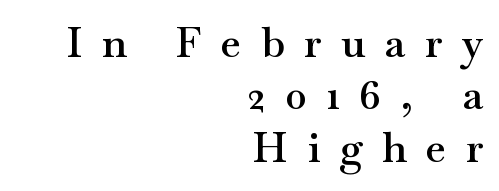
The image shows 41 px semibold, wide serif type, upright; set right-aligned, normal line spacing (1.28x), unusually wide letter spacing (+0.48 em), not underlined; medium stroke contrast and a small x-height.
